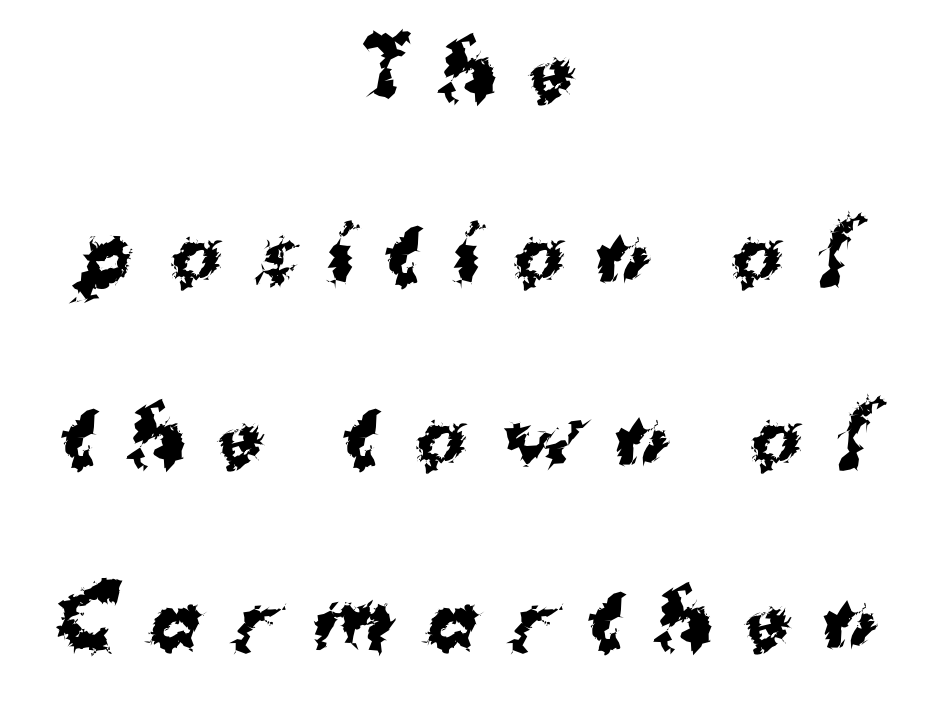
Nope, no serifs anywhere on these letters. These lines have a slow, spaced-out rhythm from letter to letter. The gap between lines stays unmarked. Is this a fixed-width face? No — the glyphs have proportional, varying widths. You could fit nearly another row in the gap between these rows.
